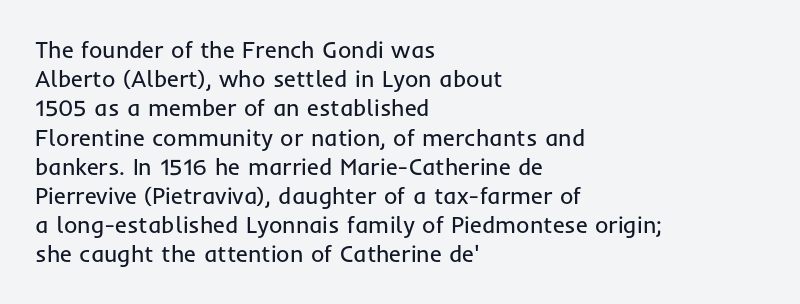
{"italic": "no", "bold": "no", "underline": "no", "align": "left", "line_spacing": "normal", "line_spacing_ratio": 1.27, "letter_spacing": "normal", "letter_spacing_em": 0.0, "glyph_px": 23}
